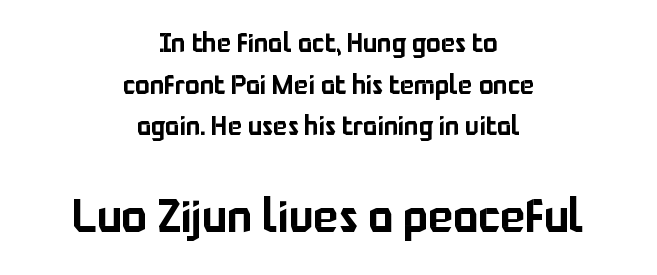
The image shows 47 px sans-serif type, upright; set centered, normal line spacing (1.54x), normal letter spacing, not underlined; the second (bottom) block is 1.74x larger; low stroke contrast and a medium x-height.
